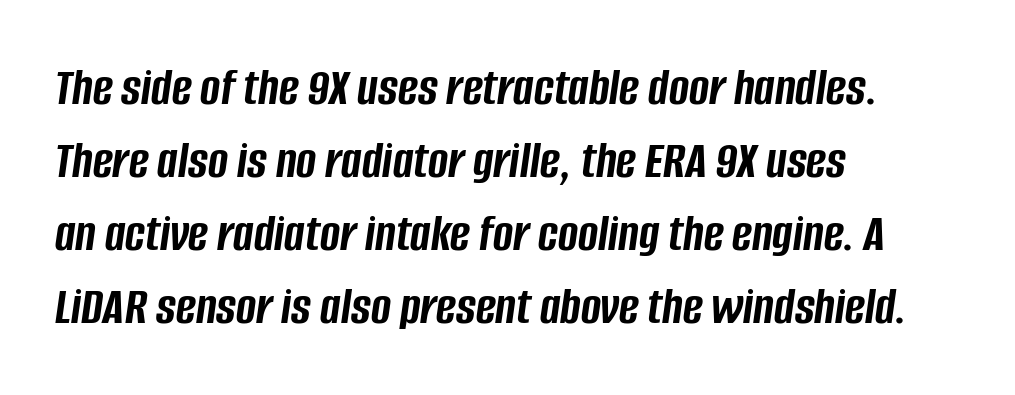
The image shows 54 px semibold, condensed type, italic (leaning right); set left-aligned, normal line spacing (1.35x), normal letter spacing, not underlined; low stroke contrast and a large x-height.
